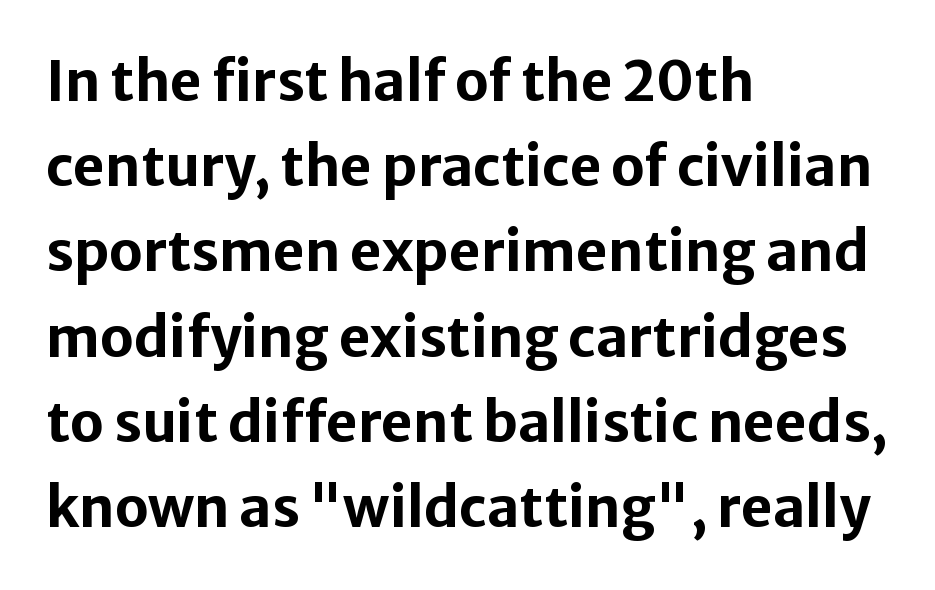
{"serif": "no", "italic": "no", "bold": "yes", "weight": "bold", "width": "normal", "stroke_contrast": "low", "x_height": "medium", "monospaced": "no", "underline": "no", "align": "left", "line_spacing": "normal", "line_spacing_ratio": 1.55, "letter_spacing": "normal", "letter_spacing_em": 0.0, "glyph_px": 55}
